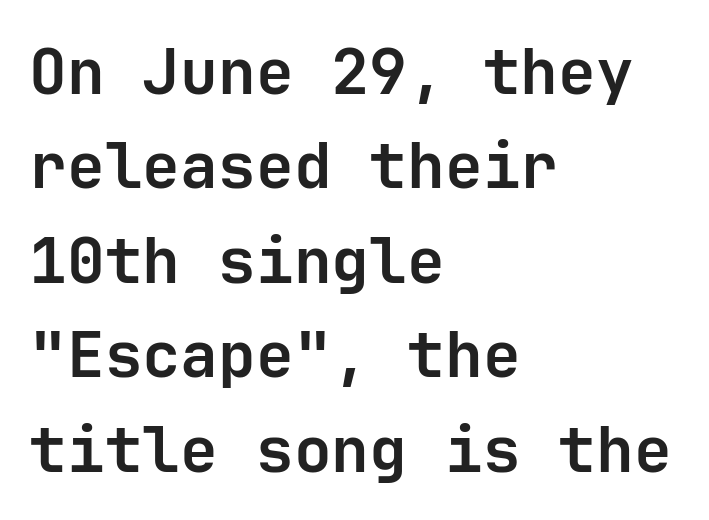
{"serif": "no", "italic": "no", "bold": "yes", "weight": "bold", "width": "normal", "stroke_contrast": "low", "x_height": "medium", "monospaced": "yes", "underline": "no", "align": "left", "line_spacing": "normal", "line_spacing_ratio": 1.5, "letter_spacing": "normal", "letter_spacing_em": 0.0, "glyph_px": 63}
